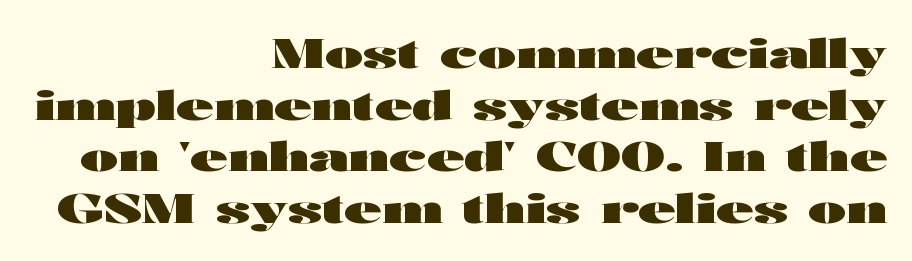
{"italic": "no", "bold": "yes", "weight": "heavy", "width": "wide", "stroke_contrast": "high", "x_height": "medium", "monospaced": "no", "underline": "no", "align": "right", "line_spacing": "normal", "line_spacing_ratio": 1.26, "letter_spacing": "normal", "letter_spacing_em": 0.0, "glyph_px": 41}
